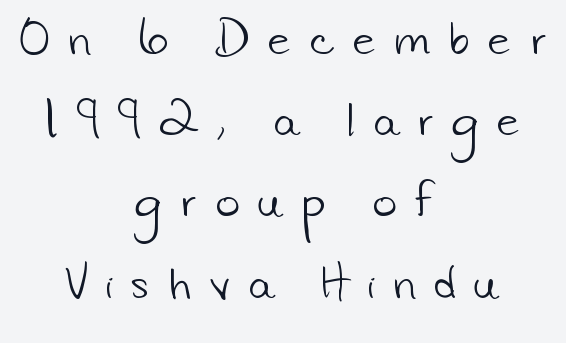
Q: Is the text bold? A: No.
Q: Is the typeface a serif or a sans-serif typeface? A: Sans-serif.
Q: Is the text underlined? A: No.
Q: How is the paragraph aligned? A: Centered.
Q: Is the spacing between letters normal or unusually wide? A: Unusually wide.
Q: Is the spacing between lines tight, normal or loose? A: Loose.
Q: Width (condensed, normal, or wide)? A: Normal.
Q: Stroke contrast? A: Low.
Q: x-height? A: Small.
Q: Monospaced? A: No.
